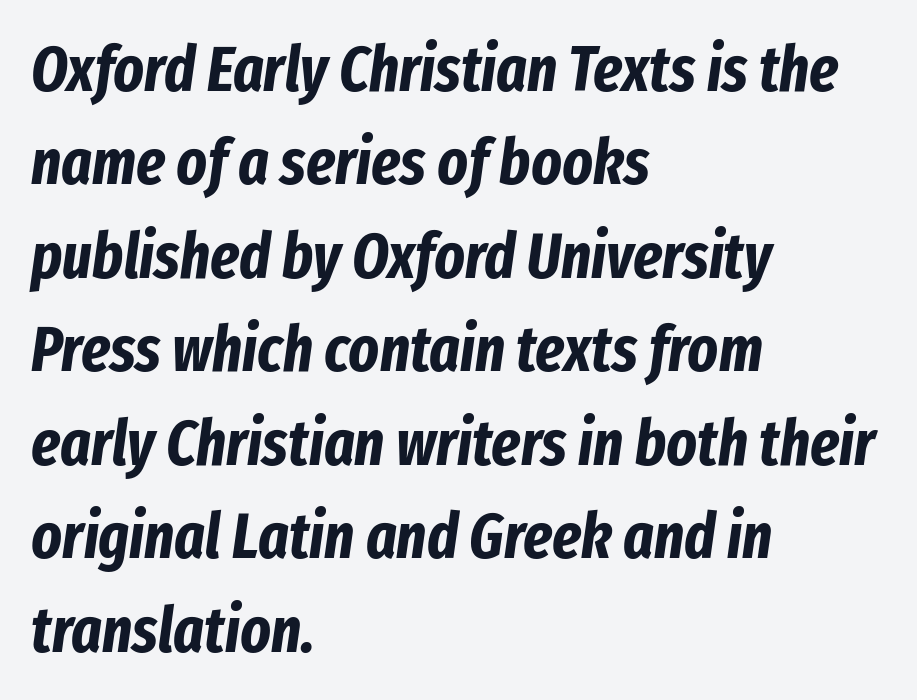
The image shows 64 px bold, condensed type, italic (leaning right); set left-aligned, normal line spacing (1.46x), normal letter spacing, not underlined; low stroke contrast and a medium x-height.
